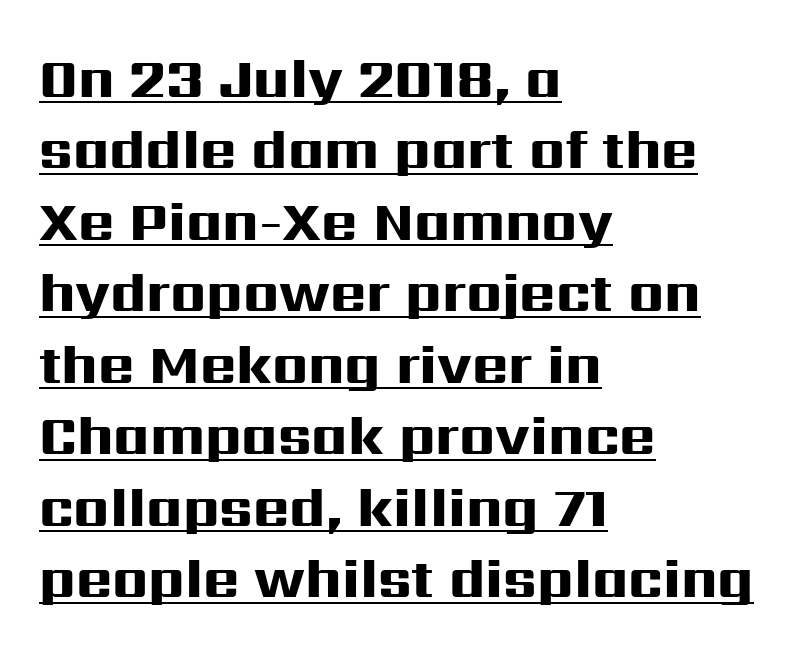
Looks like someone drew a line under every word here. Evenly set lines give the paragraph a standard silhouette. A dark, heavy texture on the line: the type is bold. The rendering shows plain stroke endings on the letterforms — a sans-serif design. This rendering leaves character spacing at its baseline value.
